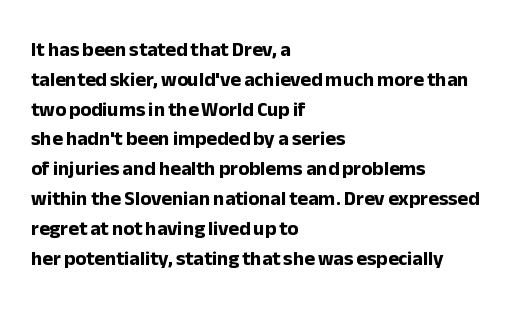
The image shows 20 px bold type, upright; set left-aligned, normal line spacing (1.49x), normal letter spacing, not underlined.
